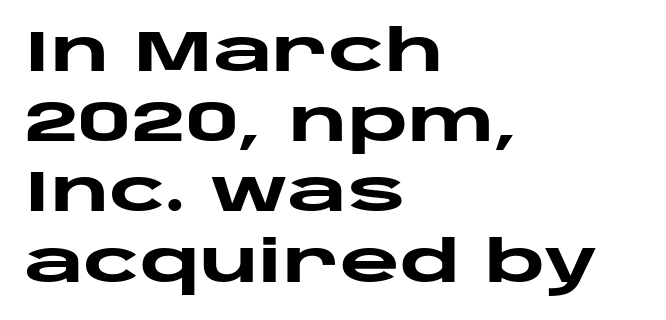
The image shows 58 px heavy, wide sans-serif type, upright; set left-aligned, line spacing 1.21x, normal letter spacing, not underlined; low stroke contrast and a large x-height.
